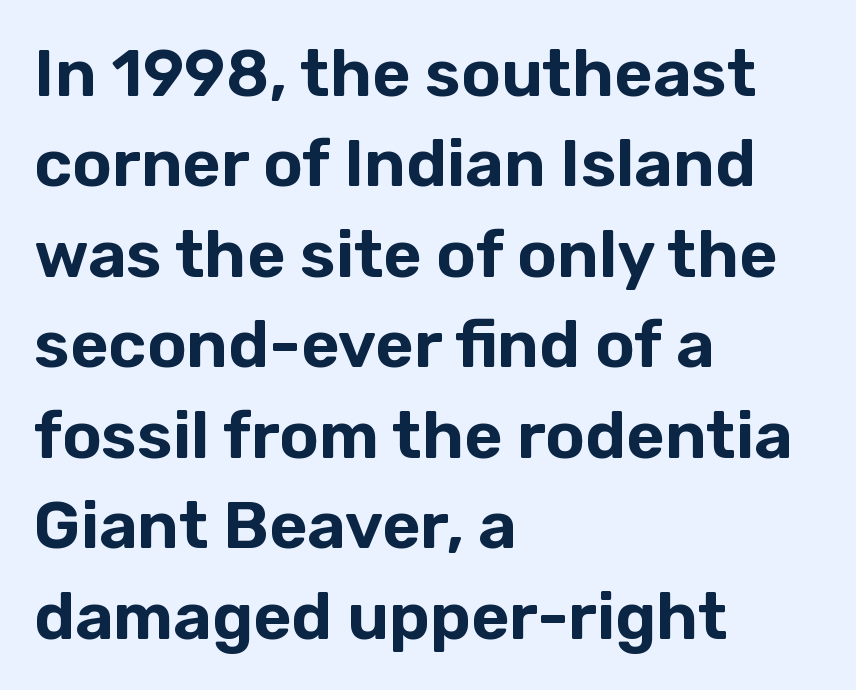
You could not count columns in this text — the font is proportionally spaced. The block of text has a typical density, with ordinary space between rows. Descender tails drop into unmarked territory. The passage is arranged the way most books set body copy — flush left.
